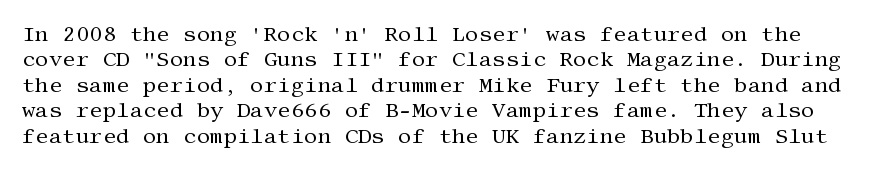
Vertical stems look standard width or narrower in stroke. This sample uses plain, unmodified letter spacing. Words float on clear page, feet unadorned. You can tell it's not italic because the verticals are truly vertical.
